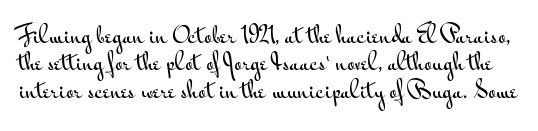
Q: Is the text underlined? A: No.
Q: Is the spacing between letters normal or unusually wide? A: Normal.
Q: Is the spacing between lines tight, normal or loose? A: Normal.
